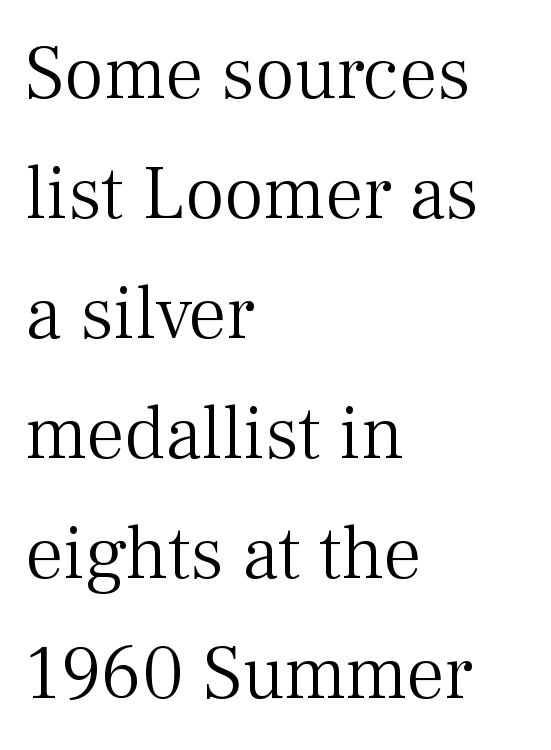
Every row of glyphs begins at an identical x-position on the left. The lettering stays uniformly vertical, giving the passage a roman look. Compared with a typical body face, this is equally light or lighter still. The gap between lines stays unmarked. Each letter's strokes conclude with small projecting serifs.
